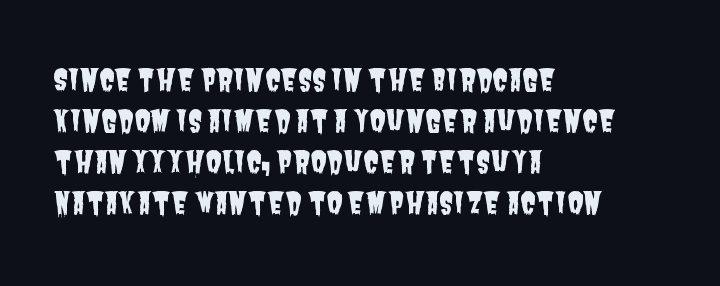
Varying glyph widths throughout — classic text-font behaviour. The letters sit at their default tracking, neither squeezed nor spread. Compared with a centered layout, this one pins lines to the left instead. Grotesque or geometric, the face here clearly has no serifs. Baseline-to-baseline distance is the conventional proportion of letter height.
